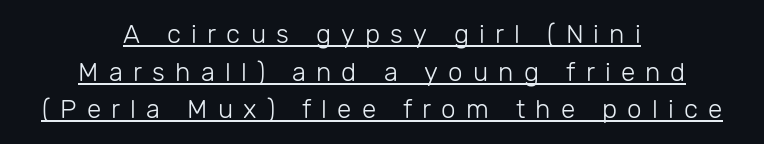
Tall strokes in this sample are plumb rather than angled. The rendered words wear a rule along their underside. The tracking reads as deliberately expanded to a designer's eye. The rendering uses a moderate line-height, typical for paragraphs.
